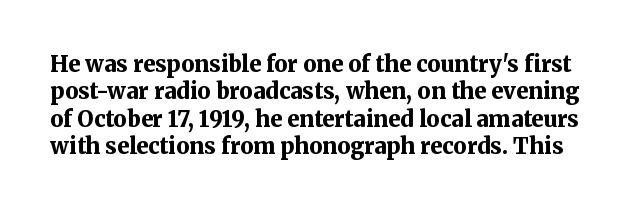
Here the glyphs are tracked normally, forming tight word shapes. The strip under each line holds only bare page. Tall strokes in this sample are plumb rather than angled. Notice how thick the strokes are: this is what a full bold looks like.
